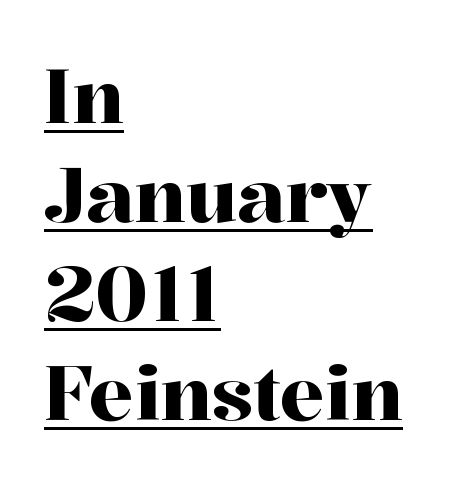
{"serif": "yes", "italic": "no", "width": "normal", "stroke_contrast": "high", "x_height": "medium", "monospaced": "no", "underline": "yes", "align": "left", "line_spacing": "normal", "line_spacing_ratio": 1.32, "letter_spacing": "normal", "letter_spacing_em": 0.0, "glyph_px": 75}
